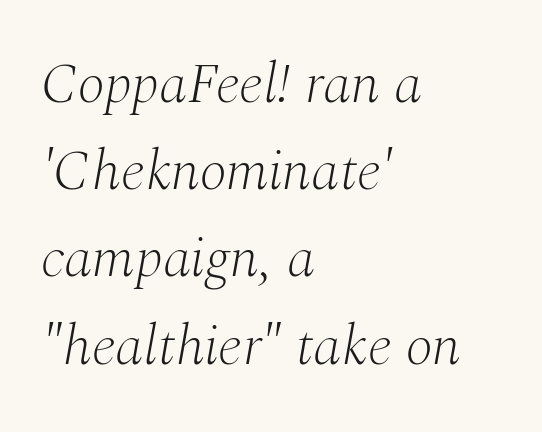
{"serif": "yes", "italic": "yes", "lean": "right", "slant_degrees": 10, "bold": "no", "weight": "light", "width": "normal", "stroke_contrast": "medium", "x_height": "medium", "monospaced": "no", "underline": "no", "align": "left", "line_spacing": "normal", "line_spacing_ratio": 1.53, "letter_spacing": "normal", "letter_spacing_em": 0.0, "glyph_px": 57}
